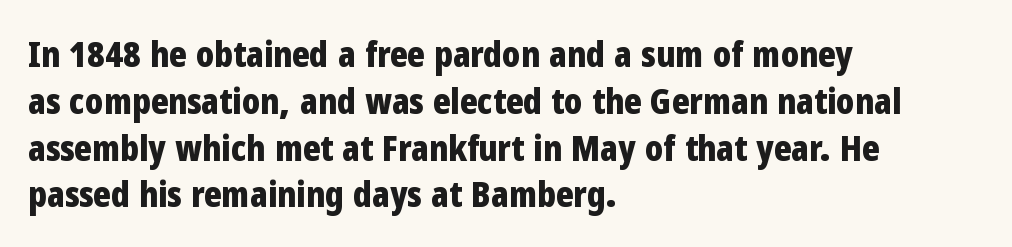
{"serif": "no", "italic": "no", "bold": "yes", "weight": "bold", "width": "condensed", "stroke_contrast": "low", "x_height": "medium", "monospaced": "no", "underline": "no", "align": "left", "line_spacing": "normal", "line_spacing_ratio": 1.3, "letter_spacing": "normal", "letter_spacing_em": 0.0, "glyph_px": 36}
